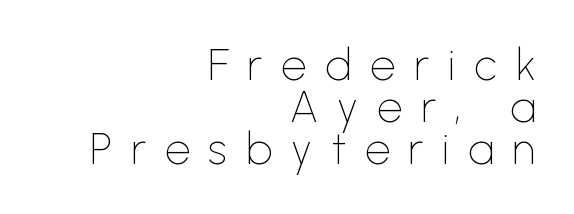
These glyphs show unthickened strokes, regular width or finer. Nope, no serifs anywhere on these letters. Vertically, the passage feels compressed, each row crowding the next. Type without underlining. The passage shown is typed in a proportional face where columns would drift. Casual observation: everything's shoved over to the right.
